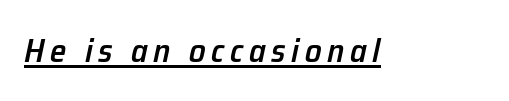
What weight is shown? A semibold, between regular and bold. Honestly, the underline is the first thing you notice here. Does the lettering tilt? It does — this is italic. Varying glyph widths throughout — classic text-font behaviour.
